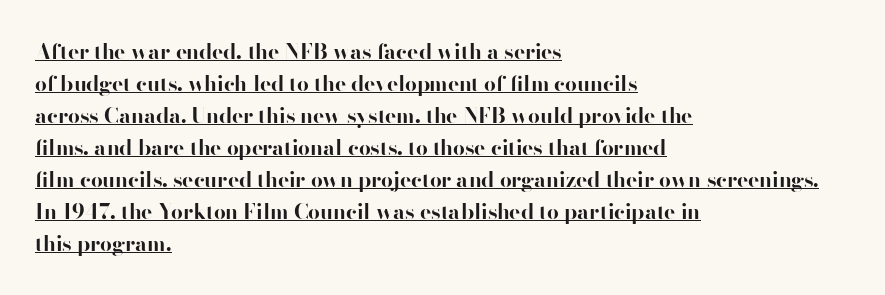
{"italic": "no", "bold": "yes", "underline": "yes", "align": "left", "line_spacing": "normal", "line_spacing_ratio": 1.52, "letter_spacing": "normal", "letter_spacing_em": 0.0, "glyph_px": 21}
